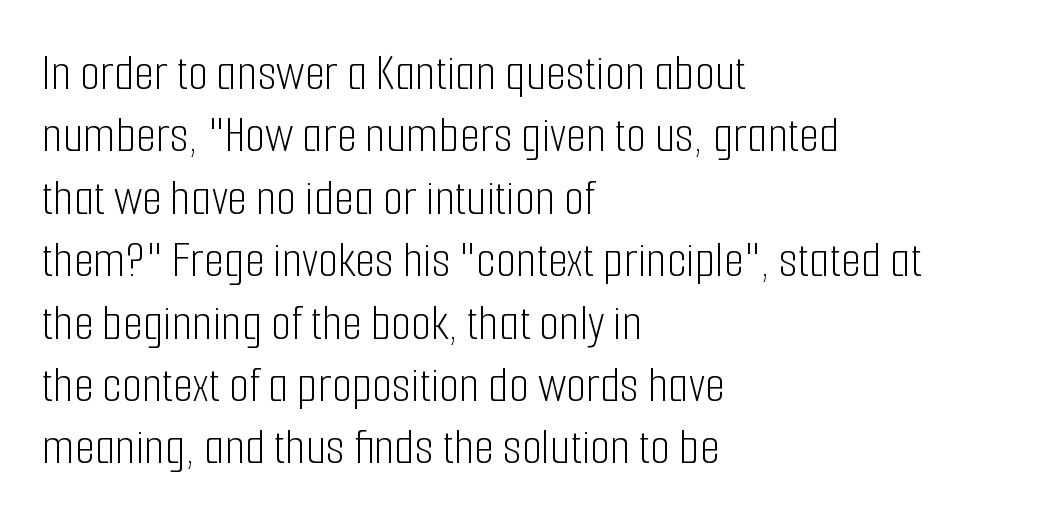
The image shows 52 px light, condensed sans-serif type, upright; set left-aligned, line spacing 1.2x, normal letter spacing, not underlined; low stroke contrast and a medium x-height.
